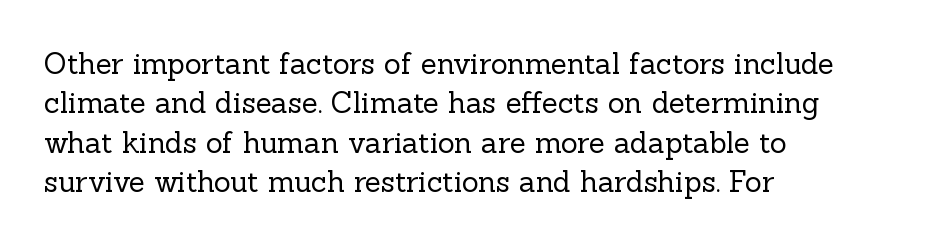
The image shows 29 px regular-weight serif type, upright; set left-aligned, normal line spacing (1.36x), normal letter spacing, not underlined; a medium x-height.
